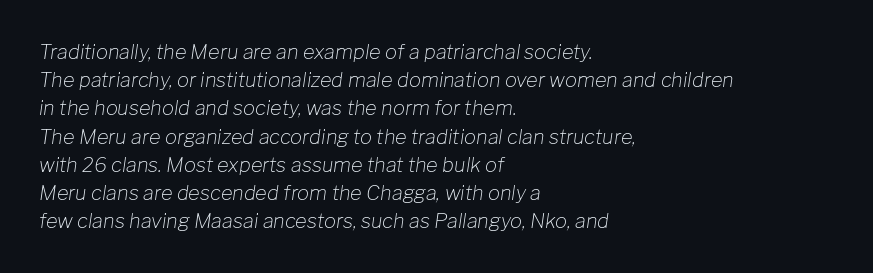
Q: Is the text bold? A: No.
Q: Is the text italic (slanted)? A: Yes, it leans right by about 8 degrees.
Q: Is the text underlined? A: No.
Q: How is the paragraph aligned? A: Left-aligned.
Q: Is the spacing between letters normal or unusually wide? A: Normal.
Q: Is the spacing between lines tight, normal or loose? A: Normal.
